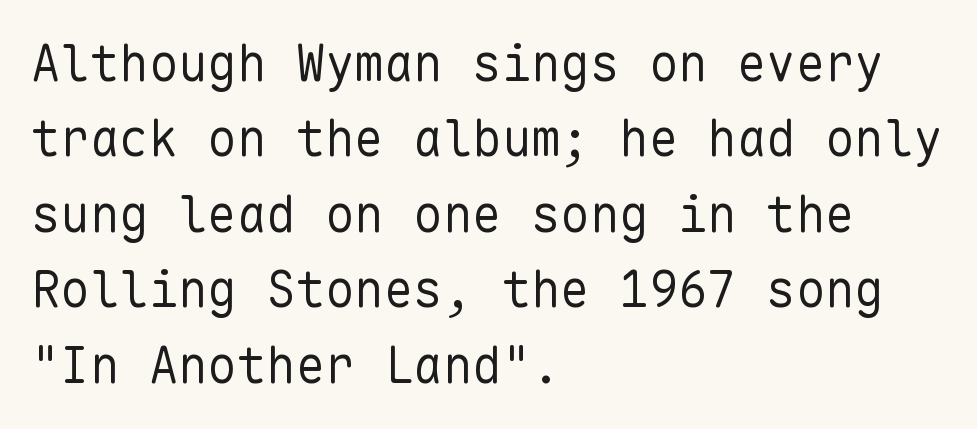
{"serif": "no", "italic": "no", "bold": "no", "weight": "regular", "width": "normal", "stroke_contrast": "low", "x_height": "medium", "monospaced": "yes", "underline": "no", "align": "left", "line_spacing": "normal", "line_spacing_ratio": 1.54, "letter_spacing": "normal", "letter_spacing_em": 0.0, "glyph_px": 49}
